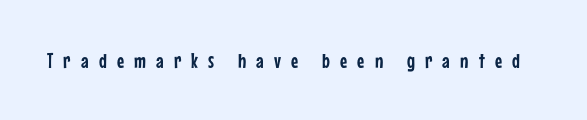
The image shows 22 px text type, upright; set unusually wide letter spacing (+0.46 em), not underlined.
